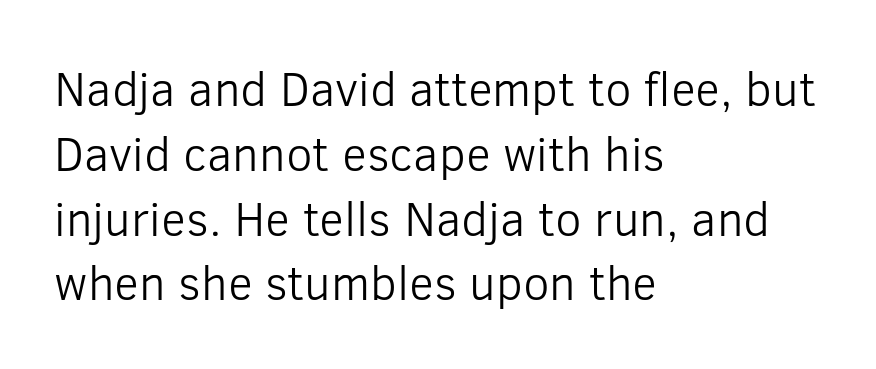
Are there feet on the stems? There aren't — it's a sans. The rendering uses a moderate line-height, typical for paragraphs. Posture: straight, roman, zero tilt. Does the copy run flush right? No — it runs flush left. The space directly below the letters is spotless. Is the letter spacing exaggerated? No — it looks like the ordinary default.
